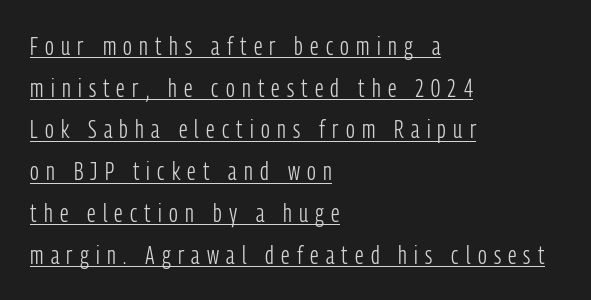
{"italic": "no", "bold": "no", "underline": "yes", "align": "left", "line_spacing": "normal", "line_spacing_ratio": 1.67, "letter_spacing": "wide", "letter_spacing_em": 0.29, "glyph_px": 25}
